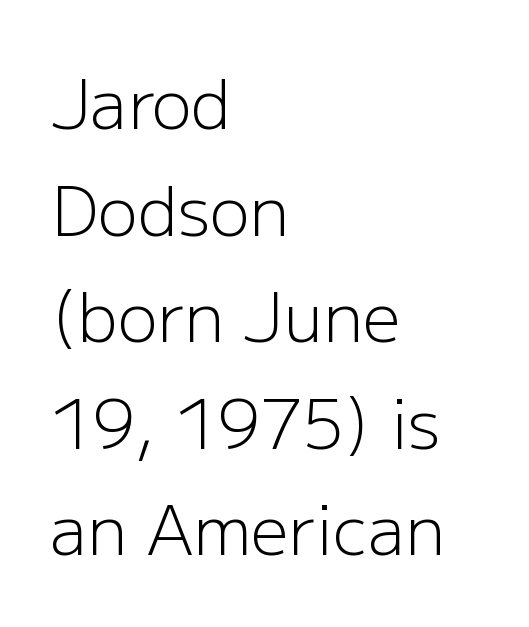
Every row of glyphs begins at an identical x-position on the left. Reading down the column, the eye jumps a familiar distance to each next line. Each stroke keeps to a modest, everyday thickness or less. Nobody touched the tracking dial on this one. In terms of posture, this sample is upright. Check where the strokes stop: nothing finishes them off — pure sans.
